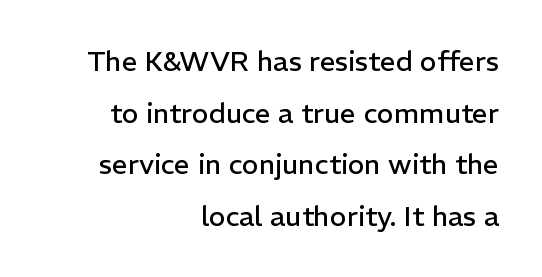
{"serif": "no", "italic": "no", "bold": "no", "weight": "regular", "width": "normal", "stroke_contrast": "low", "x_height": "medium", "monospaced": "no", "underline": "no", "align": "right", "line_spacing_ratio": 1.84, "letter_spacing": "normal", "letter_spacing_em": 0.0, "glyph_px": 28}
